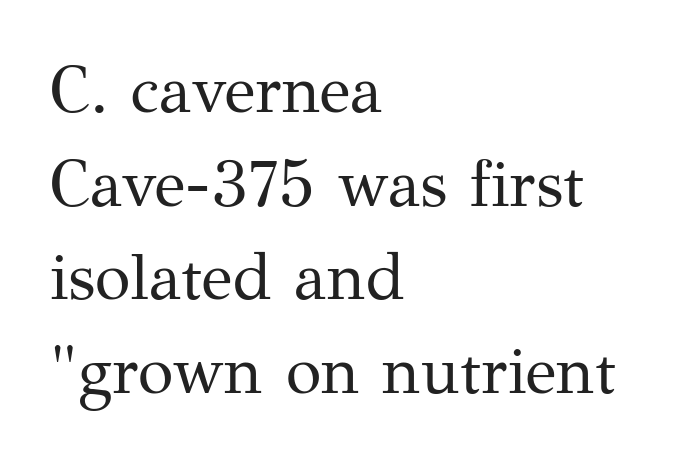
Q: Is the text bold? A: No.
Q: Is the text italic (slanted)? A: No, it is upright.
Q: Is the typeface a serif or a sans-serif typeface? A: Serif.
Q: Is the text underlined? A: No.
Q: How is the paragraph aligned? A: Left-aligned.
Q: Is the spacing between letters normal or unusually wide? A: Normal.
Q: Is the spacing between lines tight, normal or loose? A: Normal.
Q: Width (condensed, normal, or wide)? A: Normal.
Q: Stroke contrast? A: Medium.
Q: x-height? A: Medium.
Q: Monospaced? A: No.
